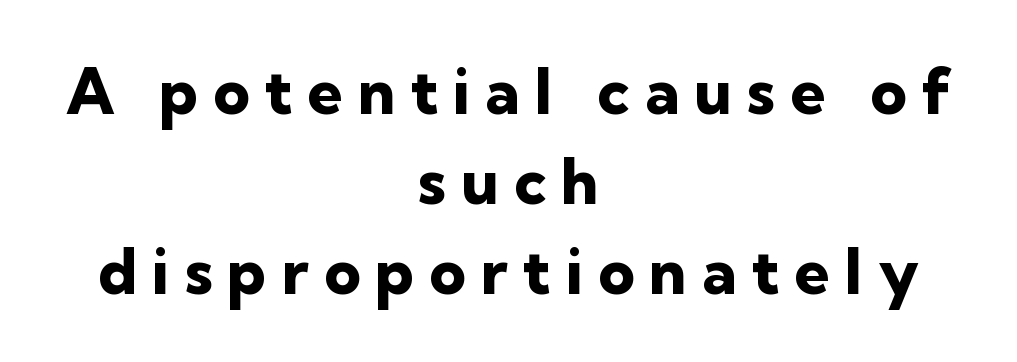
The image shows 63 px heavy sans-serif type, upright; set centered, normal line spacing (1.43x), unusually wide letter spacing (+0.24 em), not underlined; low stroke contrast and a medium x-height.
